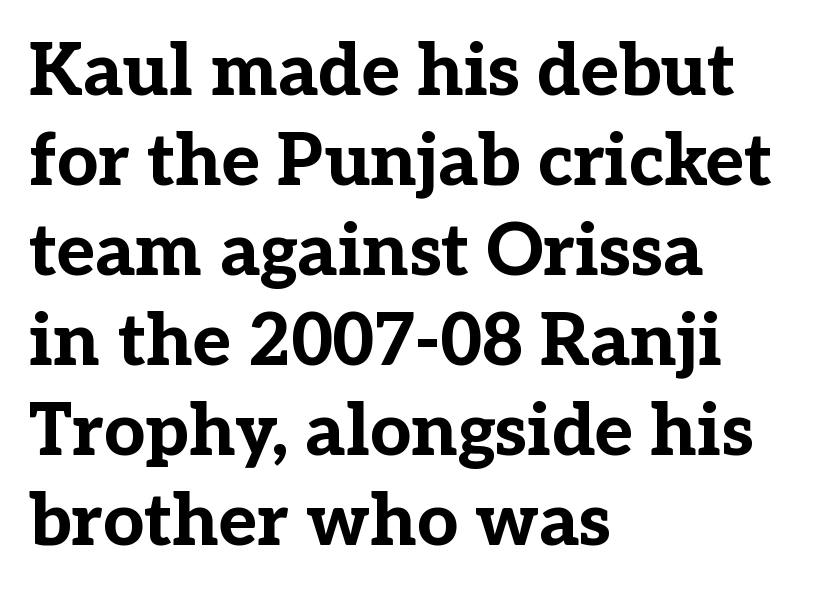
The image shows 72 px bold serif type, upright; set left-aligned, normal line spacing (1.25x), normal letter spacing, not underlined; low stroke contrast and a medium x-height.
